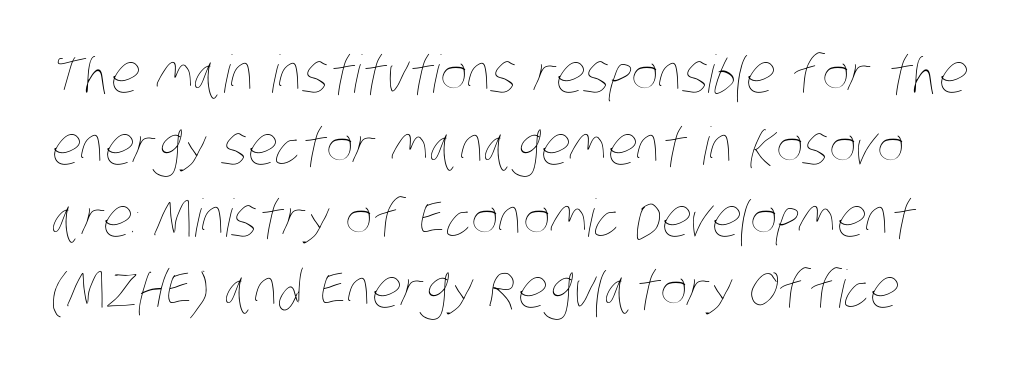
The image shows 52 px thin, condensed type; set normal line spacing (1.38x), normal letter spacing, not underlined; low stroke contrast and a large x-height.
